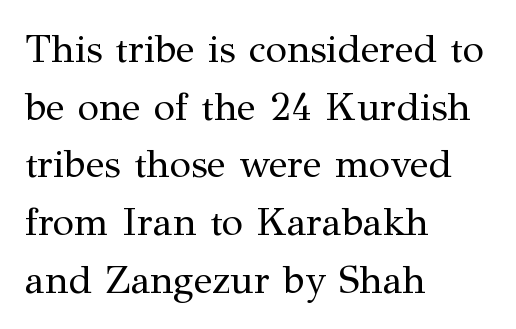
The image shows 39 px regular-weight serif type, upright; set left-aligned, normal line spacing (1.48x), normal letter spacing, not underlined; medium stroke contrast and a medium x-height.
